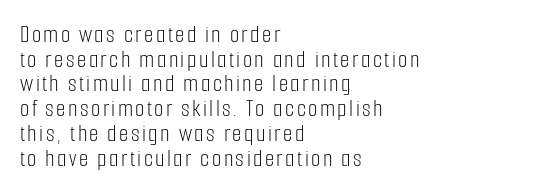
The image shows 24 px text type, upright; set left-aligned, tight line spacing (1.03x), not underlined.
